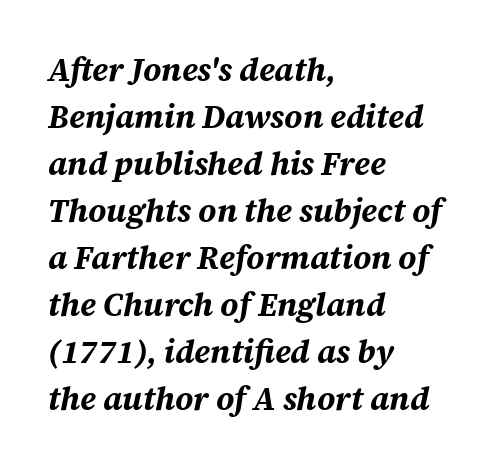
{"italic": "yes", "lean": "right", "slant_degrees": 12, "bold": "yes", "weight": "bold", "width": "normal", "stroke_contrast": "medium", "x_height": "large", "monospaced": "no", "underline": "no", "align": "left", "line_spacing": "normal", "line_spacing_ratio": 1.47, "letter_spacing": "normal", "letter_spacing_em": 0.0, "glyph_px": 32}
